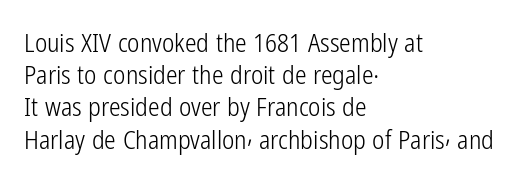
Q: Is the text bold? A: No.
Q: Is the text italic (slanted)? A: No, it is upright.
Q: Is the text underlined? A: No.
Q: How is the paragraph aligned? A: Left-aligned.
Q: Is the spacing between letters normal or unusually wide? A: Normal.
